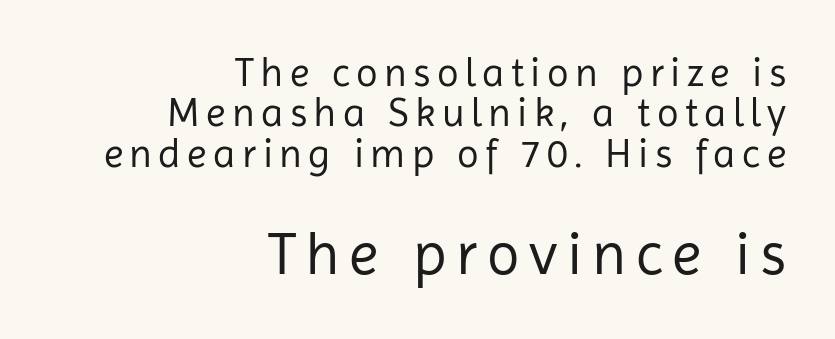
{"serif": "no", "italic": "no", "bold": "no", "weight": "regular", "width": "normal", "stroke_contrast": "low", "x_height": "medium", "monospaced": "no", "underline": "no", "align": "right", "line_spacing": "tight", "line_spacing_ratio": 1.01, "larger_block": "second", "size_ratio": 1.5, "glyph_px": 60}
